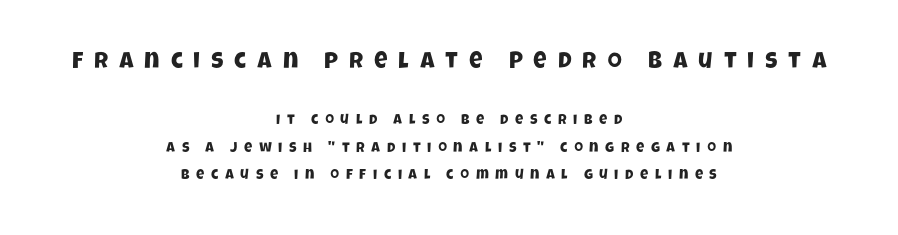
Q: Is the text underlined? A: No.
Q: How is the paragraph aligned? A: Centered.
Q: Is the spacing between letters normal or unusually wide? A: Unusually wide.
Q: Is the spacing between lines tight, normal or loose? A: Loose.
Q: Which block of text is set in a larger size, the first (top) or the second (bottom)? A: The first (top) one.
